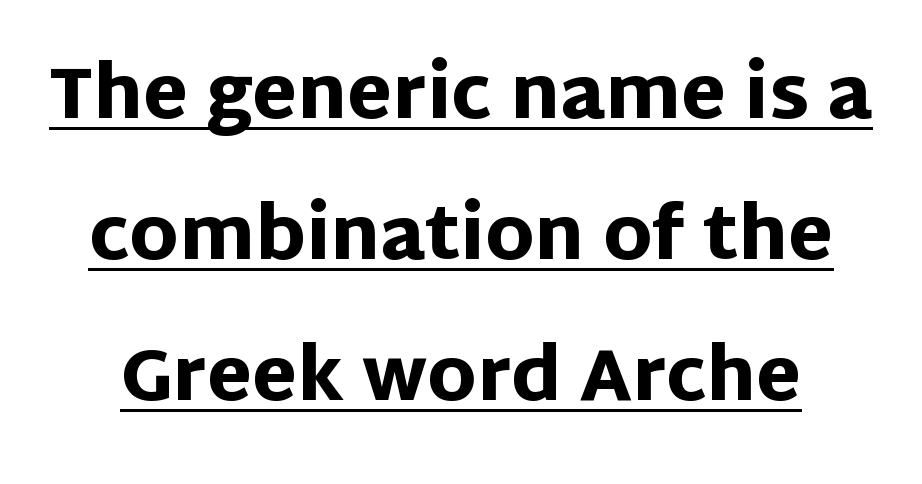
{"serif": "no", "italic": "no", "bold": "yes", "weight": "heavy", "width": "normal", "stroke_contrast": "low", "x_height": "large", "monospaced": "no", "underline": "yes", "line_spacing": "loose", "line_spacing_ratio": 1.93, "letter_spacing": "normal", "letter_spacing_em": 0.0, "glyph_px": 73}
